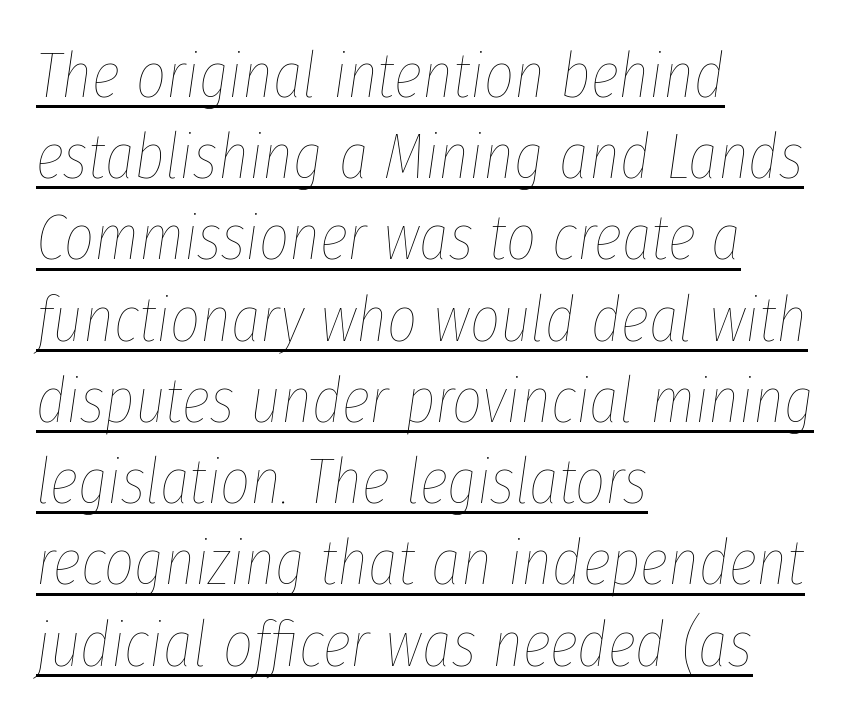
Q: Is the text bold? A: No.
Q: Is the text italic (slanted)? A: Yes, it leans right by about 8 degrees.
Q: Is the text underlined? A: Yes.
Q: How is the paragraph aligned? A: Left-aligned.
Q: Is the spacing between letters normal or unusually wide? A: Normal.
Q: Is the spacing between lines tight, normal or loose? A: Normal.
Q: Width (condensed, normal, or wide)? A: Condensed.
Q: Stroke contrast? A: Low.
Q: x-height? A: Medium.
Q: Monospaced? A: No.
